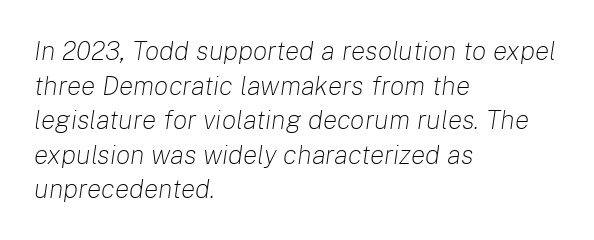
{"italic": "yes", "lean": "right", "slant_degrees": 8, "bold": "no", "underline": "no", "align": "left", "line_spacing": "normal", "line_spacing_ratio": 1.28, "letter_spacing": "normal", "letter_spacing_em": 0.0, "glyph_px": 27}
